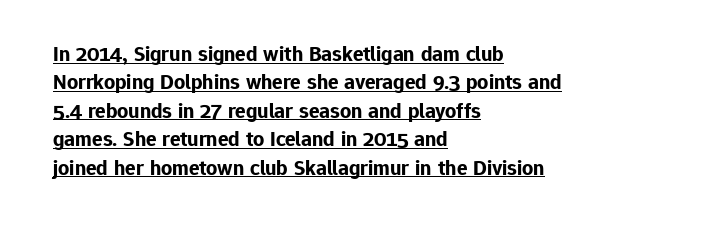
Q: Is the text bold? A: Yes.
Q: Is the text italic (slanted)? A: No, it is upright.
Q: Is the text underlined? A: Yes.
Q: How is the paragraph aligned? A: Left-aligned.
Q: Is the spacing between letters normal or unusually wide? A: Normal.
Q: Is the spacing between lines tight, normal or loose? A: Normal.
